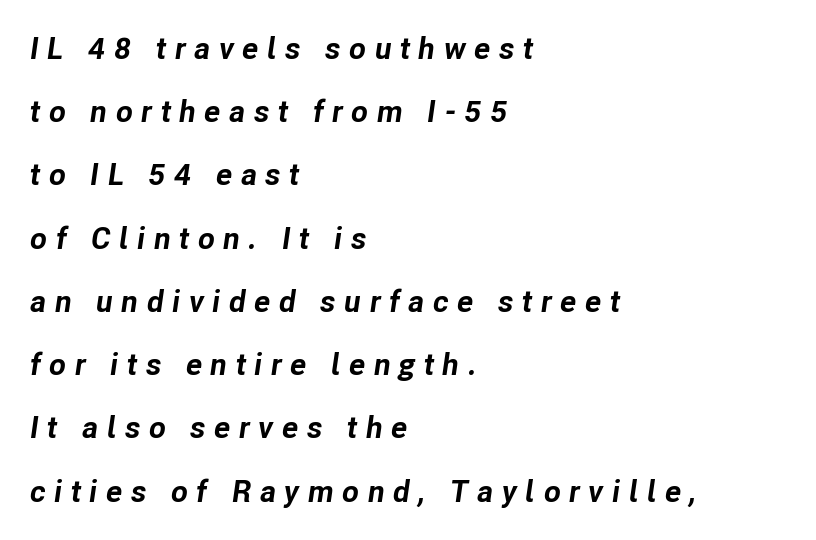
A typesetter would call this leading open, well beyond the default. The whole block is typeset with a tilt. Descenders are the only things crossing below the line. What weight is shown? A full bold with thick strokes. The passage shown is typed in a proportional face where columns would drift. These lines are set flush left with a ragged right edge.
